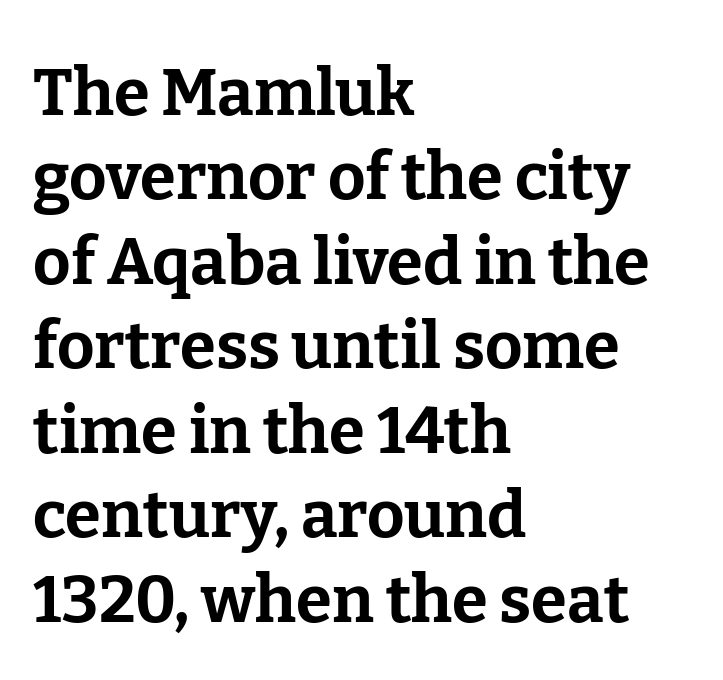
The image shows 65 px bold serif type, upright; set left-aligned, normal line spacing (1.3x), normal letter spacing, not underlined; low stroke contrast and a medium x-height.
